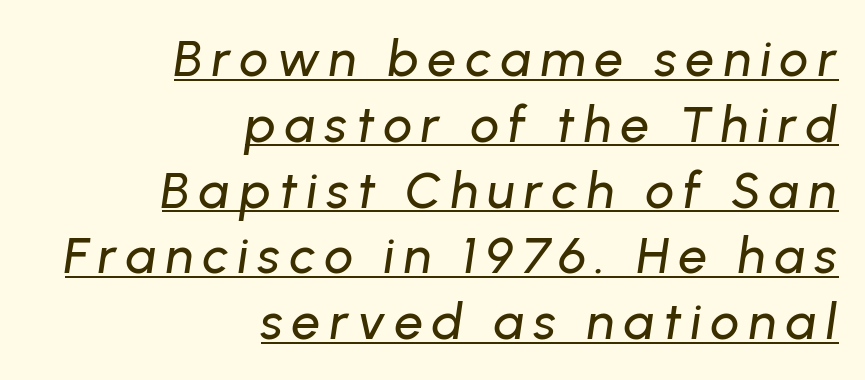
The image shows 51 px text type, italic (leaning right); set right-aligned, normal line spacing (1.29x), underlined; low stroke contrast and a medium x-height.
